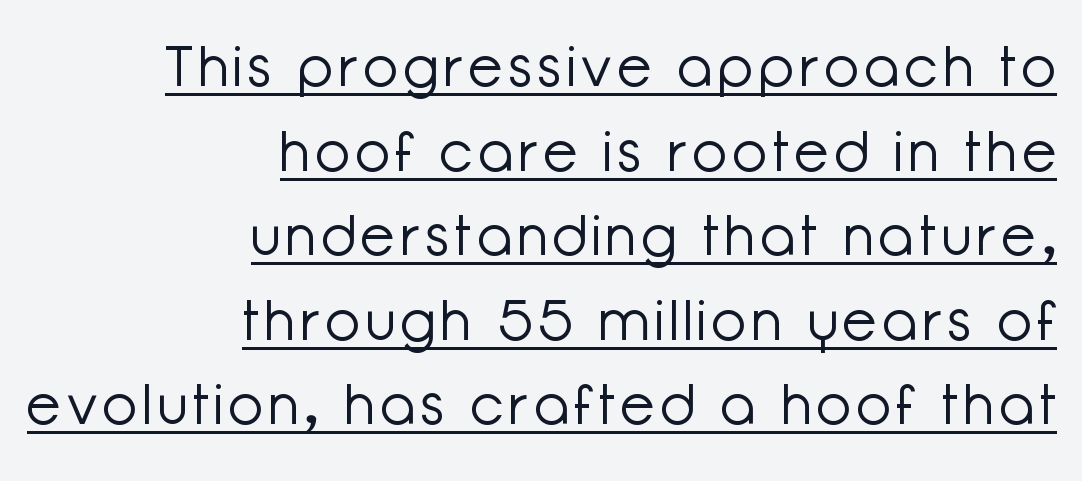
{"serif": "no", "italic": "no", "bold": "no", "weight": "light", "width": "normal", "stroke_contrast": "low", "x_height": "medium", "monospaced": "no", "underline": "yes", "align": "right", "line_spacing": "normal", "line_spacing_ratio": 1.51, "glyph_px": 56}
